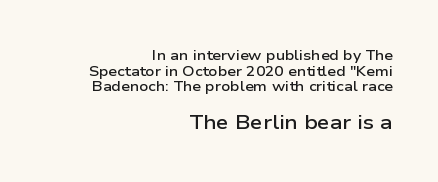
{"italic": "no", "bold": "semi", "underline": "no", "align": "right", "line_spacing": "tight", "line_spacing_ratio": 1.11, "letter_spacing": "normal", "letter_spacing_em": 0.0, "larger_block": "second", "size_ratio": 1.43, "glyph_px": 20}
